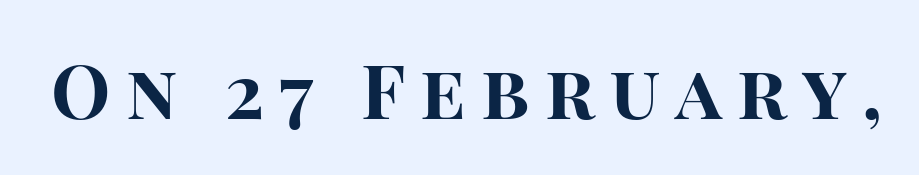
{"serif": "no", "italic": "no", "bold": "yes", "weight": "bold", "width": "normal", "stroke_contrast": "high", "x_height": "large", "monospaced": "no", "underline": "no", "letter_spacing": "wide", "letter_spacing_em": 0.2, "glyph_px": 75}
